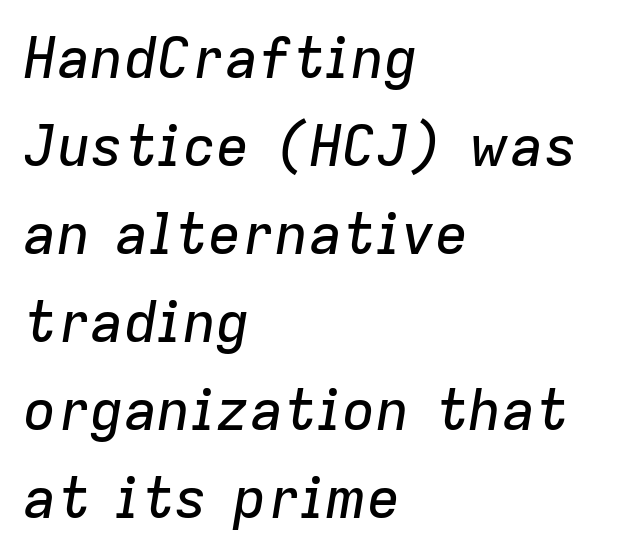
{"italic": "yes", "lean": "right", "slant_degrees": 9, "width": "normal", "stroke_contrast": "low", "x_height": "medium", "monospaced": "no", "underline": "no", "align": "left", "line_spacing": "normal", "line_spacing_ratio": 1.57, "letter_spacing": "normal", "letter_spacing_em": 0.0, "glyph_px": 56}
